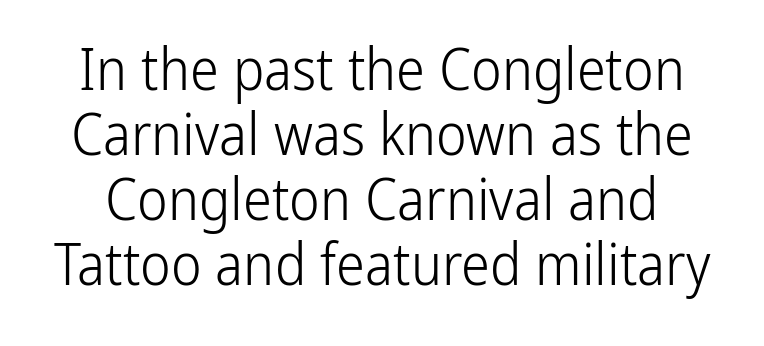
{"serif": "no", "italic": "no", "bold": "no", "weight": "light", "width": "condensed", "stroke_contrast": "low", "x_height": "medium", "monospaced": "no", "underline": "no", "line_spacing": "tight", "line_spacing_ratio": 1.12, "letter_spacing": "normal", "letter_spacing_em": 0.0, "glyph_px": 58}
